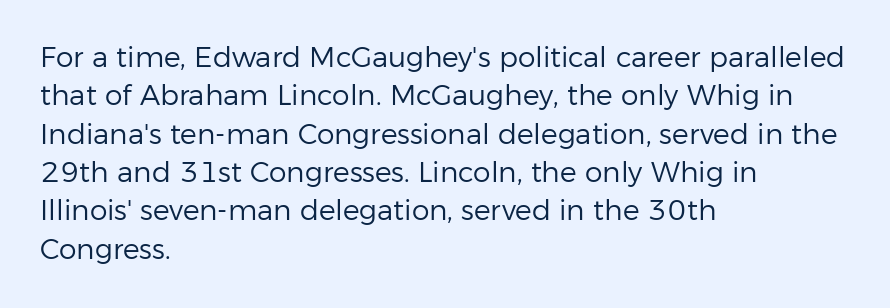
Q: Is the text bold? A: No.
Q: Is the text italic (slanted)? A: No, it is upright.
Q: Is the typeface a serif or a sans-serif typeface? A: Sans-serif.
Q: Is the text underlined? A: No.
Q: How is the paragraph aligned? A: Left-aligned.
Q: Is the spacing between letters normal or unusually wide? A: Normal.
Q: Is the spacing between lines tight, normal or loose? A: Normal.
Q: Width (condensed, normal, or wide)? A: Normal.
Q: Stroke contrast? A: Low.
Q: x-height? A: Medium.
Q: Monospaced? A: No.
